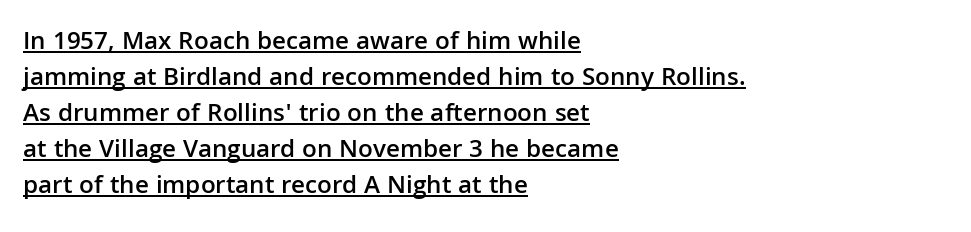
Ascenders rise straight up at ninety degrees. Summary of vertical rhythm: regular, with standard interline spacing. Semibold letterforms, between regular and bold. In CSS terms this would be text-align: left. Underlined type. How are the letters spaced? Ordinarily, with no added tracking.
